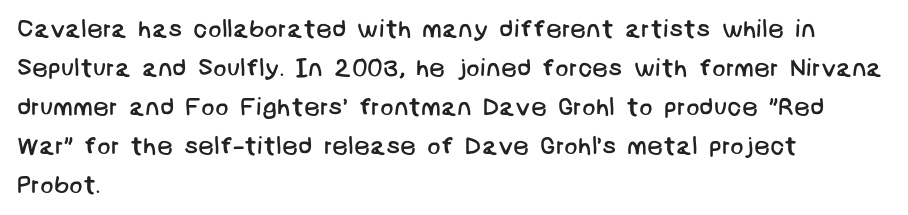
The image shows 25 px text type; set left-aligned, normal line spacing (1.56x), normal letter spacing, not underlined.
